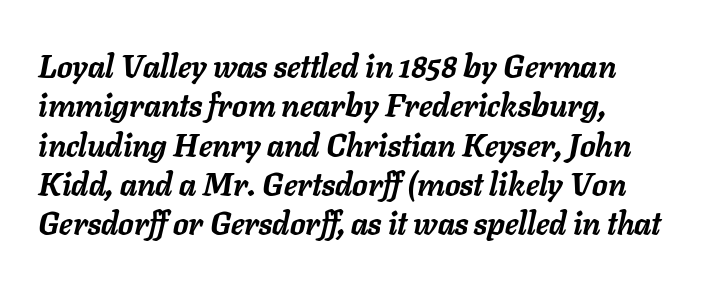
The image shows 31 px semibold type, italic (leaning right); set normal line spacing (1.27x), normal letter spacing, not underlined; low stroke contrast and a medium x-height.
